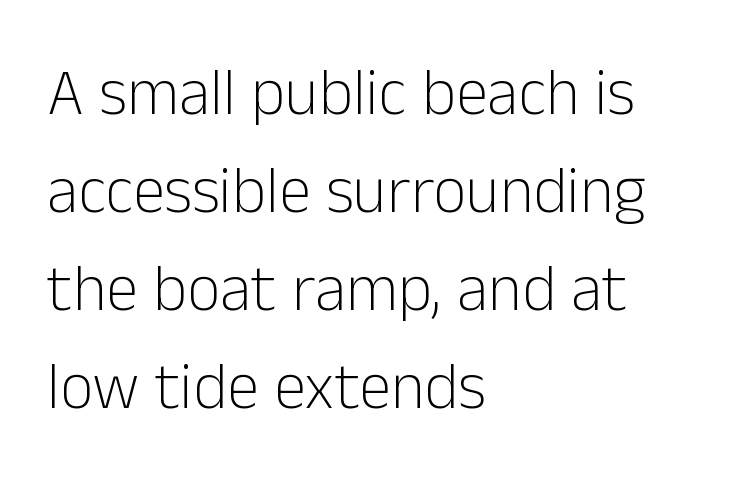
{"serif": "no", "italic": "no", "bold": "no", "weight": "light", "width": "normal", "stroke_contrast": "low", "x_height": "medium", "monospaced": "no", "underline": "no", "align": "left", "line_spacing": "normal", "line_spacing_ratio": 1.51, "letter_spacing": "normal", "letter_spacing_em": 0.0, "glyph_px": 65}
